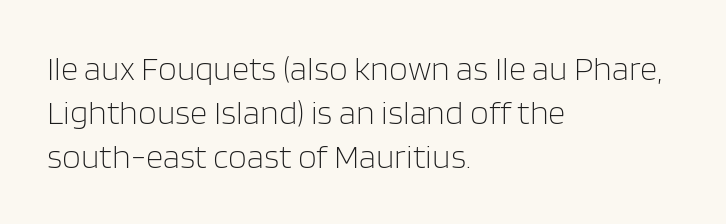
{"serif": "no", "italic": "no", "bold": "no", "weight": "light", "width": "normal", "stroke_contrast": "low", "x_height": "large", "monospaced": "no", "underline": "no", "align": "left", "line_spacing": "normal", "line_spacing_ratio": 1.29, "letter_spacing": "normal", "letter_spacing_em": 0.0, "glyph_px": 34}
